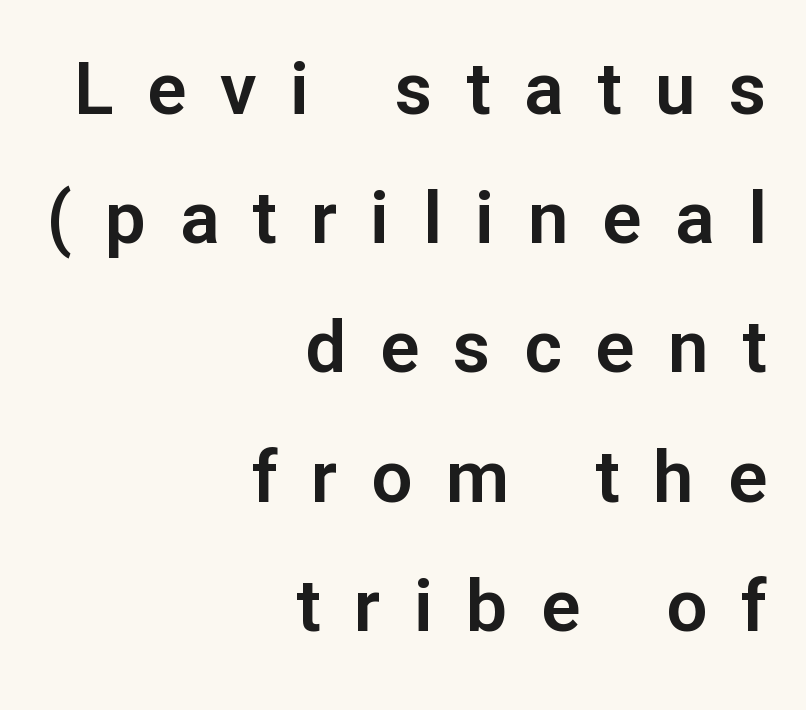
Q: Is the text italic (slanted)? A: No, it is upright.
Q: Is the typeface a serif or a sans-serif typeface? A: Sans-serif.
Q: Is the text underlined? A: No.
Q: How is the paragraph aligned? A: Right-aligned.
Q: Is the spacing between letters normal or unusually wide? A: Unusually wide.
Q: Width (condensed, normal, or wide)? A: Normal.
Q: Stroke contrast? A: Low.
Q: x-height? A: Medium.
Q: Monospaced? A: No.
